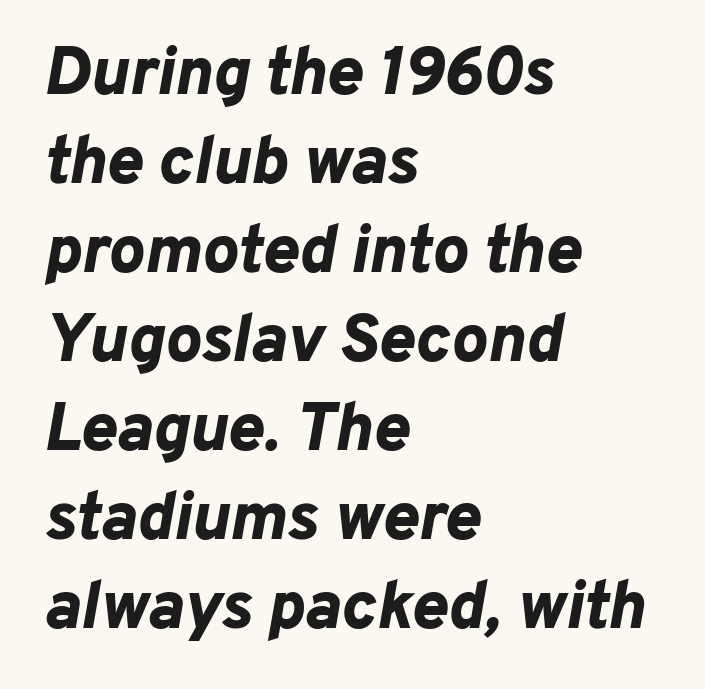
{"italic": "yes", "lean": "right", "slant_degrees": 10, "bold": "yes", "weight": "bold", "width": "normal", "stroke_contrast": "low", "x_height": "medium", "monospaced": "no", "underline": "no", "align": "left", "line_spacing": "normal", "line_spacing_ratio": 1.31, "letter_spacing": "normal", "letter_spacing_em": 0.0, "glyph_px": 68}
